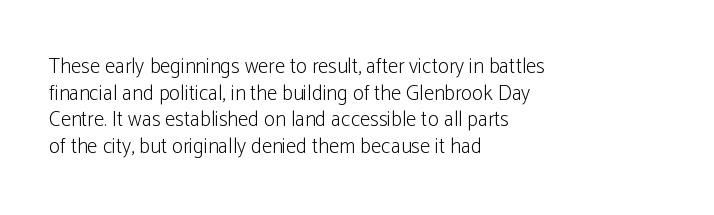
{"italic": "no", "bold": "no", "underline": "no", "align": "left", "line_spacing": "normal", "line_spacing_ratio": 1.27, "letter_spacing": "normal", "letter_spacing_em": 0.0, "glyph_px": 21}
